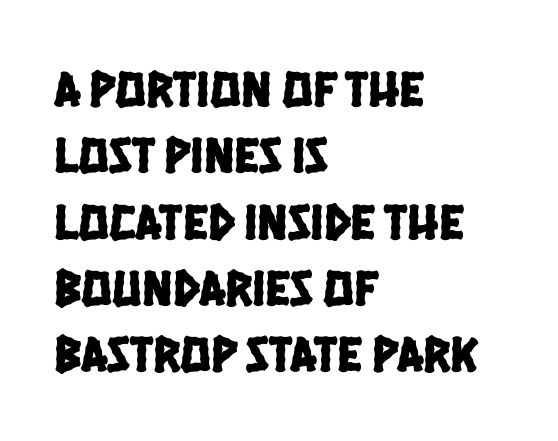
{"serif": "no", "width": "condensed", "stroke_contrast": "low", "x_height": "large", "monospaced": "no", "underline": "no", "align": "left", "line_spacing": "normal", "line_spacing_ratio": 1.3, "letter_spacing": "normal", "letter_spacing_em": 0.0, "glyph_px": 51}
